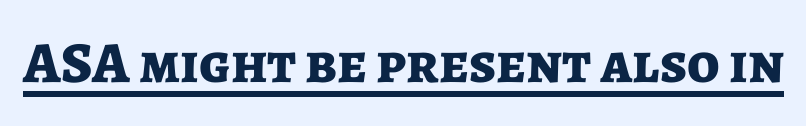
Q: Is the text bold? A: Yes.
Q: Is the text italic (slanted)? A: No, it is upright.
Q: Is the typeface a serif or a sans-serif typeface? A: Sans-serif.
Q: Is the text underlined? A: Yes.
Q: Is the spacing between letters normal or unusually wide? A: Normal.
Q: Width (condensed, normal, or wide)? A: Normal.
Q: Stroke contrast? A: Low.
Q: x-height? A: Medium.
Q: Monospaced? A: No.
